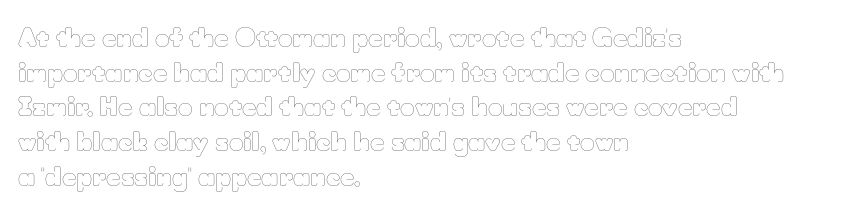
{"italic": "no", "bold": "no", "underline": "no", "align": "left", "line_spacing": "normal", "line_spacing_ratio": 1.39, "letter_spacing": "normal", "letter_spacing_em": 0.0, "glyph_px": 25}
